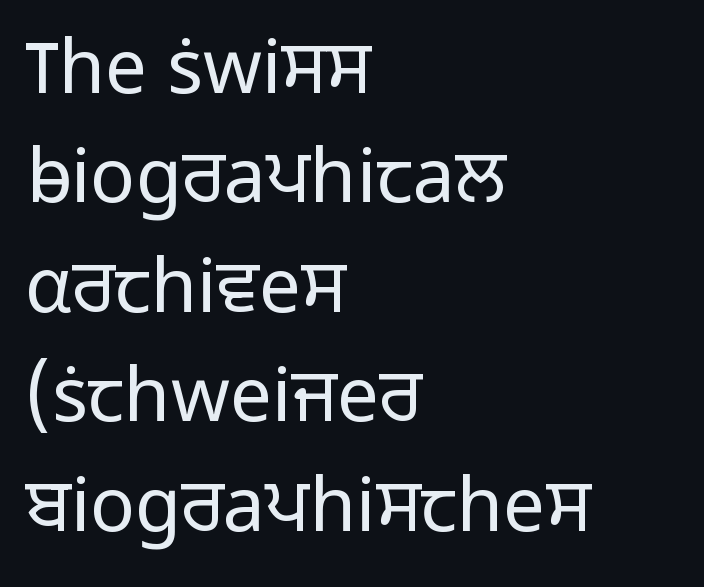
Q: Is the text bold? A: No.
Q: Is the text italic (slanted)? A: No, it is upright.
Q: Is the typeface a serif or a sans-serif typeface? A: Sans-serif.
Q: Is the text underlined? A: No.
Q: How is the paragraph aligned? A: Left-aligned.
Q: Is the spacing between letters normal or unusually wide? A: Normal.
Q: Is the spacing between lines tight, normal or loose? A: Normal.
Q: Width (condensed, normal, or wide)? A: Normal.
Q: Stroke contrast? A: Low.
Q: x-height? A: Medium.
Q: Monospaced? A: No.
